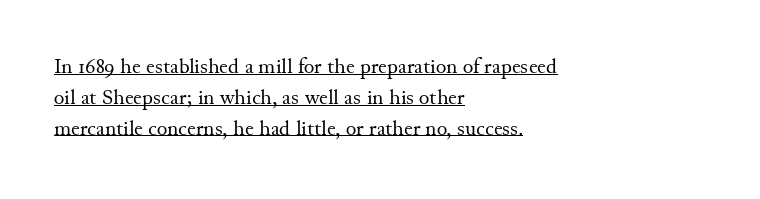
Quick note: not italic, upright. Decoration check: the copy is underlined. Is this a heavy cut? Hardly; it is regular or lighter. Does the copy run flush right? No — it runs flush left. Does extra space separate the letters? No, they use regular spacing.
